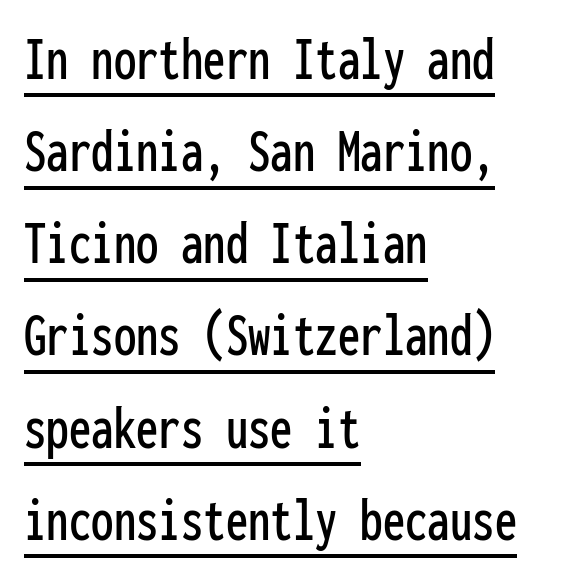
The image shows 64 px condensed sans-serif type, upright, monospaced; set left-aligned, normal line spacing (1.44x), normal letter spacing, underlined; low stroke contrast and a medium x-height.
